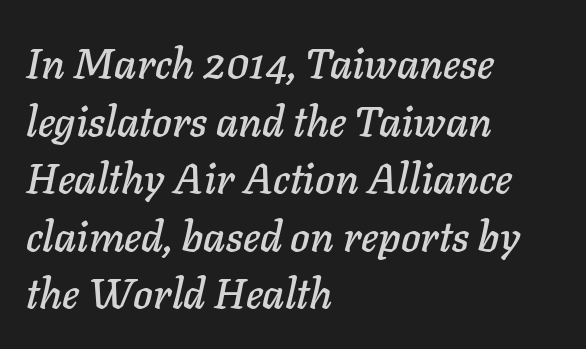
The image shows 42 px text type, italic (leaning right); set left-aligned, normal line spacing (1.37x), normal letter spacing, not underlined; low stroke contrast and a medium x-height.
